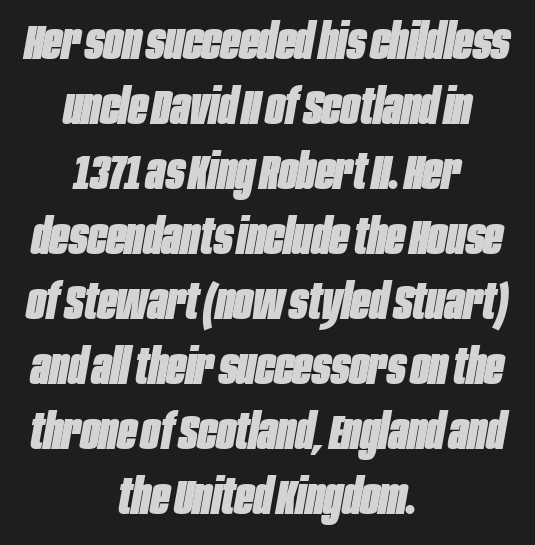
The image shows 50 px heavy, condensed type, italic (leaning right); set centered, normal line spacing (1.3x), normal letter spacing, not underlined; low stroke contrast and a large x-height.
